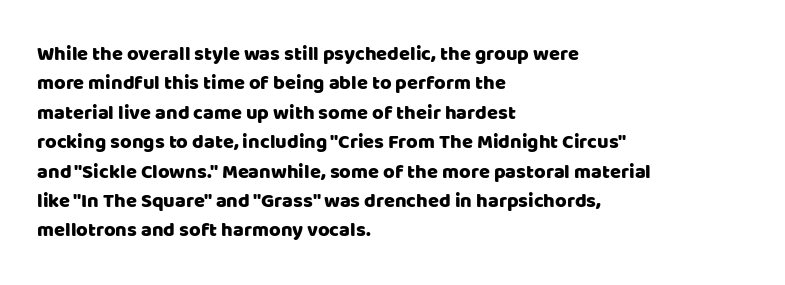
The image shows 20 px text type, upright; set left-aligned, normal line spacing (1.47x), normal letter spacing, not underlined.
